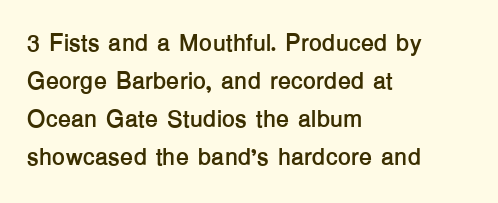
{"italic": "no", "bold": "yes", "underline": "no", "align": "left", "line_spacing": "normal", "line_spacing_ratio": 1.59, "letter_spacing": "normal", "letter_spacing_em": 0.0, "glyph_px": 24}
